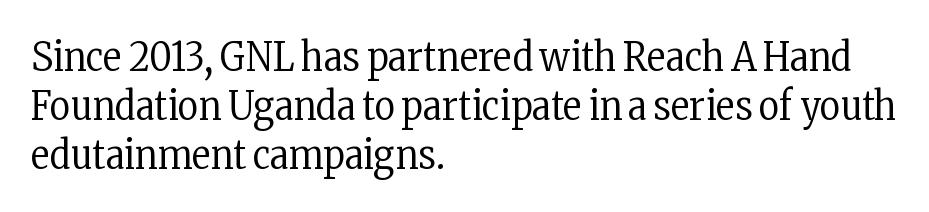
The image shows 40 px regular-weight, condensed serif type, upright; set left-aligned, line spacing 1.23x, normal letter spacing, not underlined; low stroke contrast and a medium x-height.
